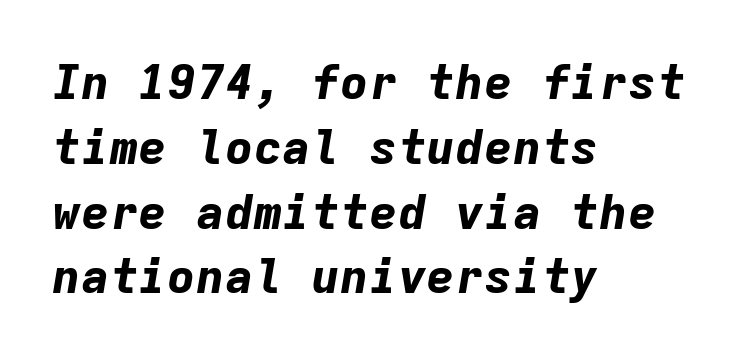
The image shows 48 px bold type, italic (leaning right), monospaced; set left-aligned, normal line spacing (1.35x), normal letter spacing, not underlined; low stroke contrast and a medium x-height.
